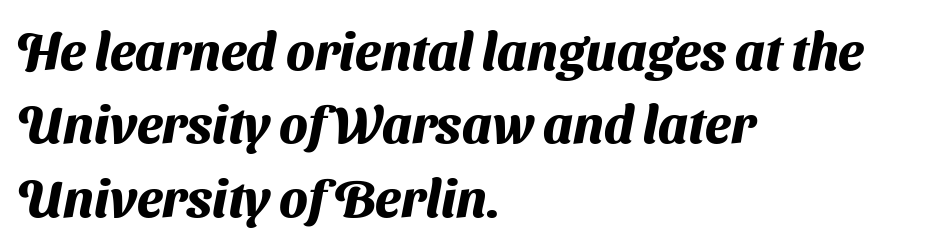
{"serif": "no", "bold": "yes", "weight": "heavy", "width": "normal", "stroke_contrast": "medium", "x_height": "medium", "monospaced": "no", "underline": "no", "align": "left", "line_spacing": "normal", "line_spacing_ratio": 1.41, "letter_spacing": "normal", "letter_spacing_em": 0.0, "glyph_px": 52}
